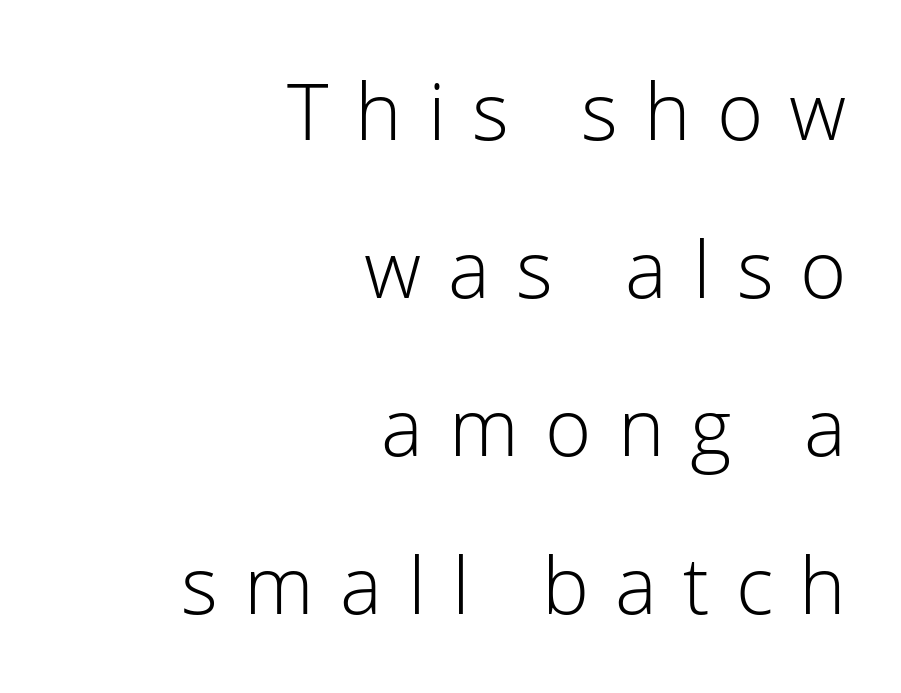
{"serif": "no", "italic": "no", "bold": "no", "weight": "light", "width": "normal", "stroke_contrast": "low", "x_height": "medium", "monospaced": "no", "underline": "no", "align": "right", "line_spacing": "loose", "line_spacing_ratio": 2.0, "letter_spacing": "wide", "letter_spacing_em": 0.33, "glyph_px": 79}
